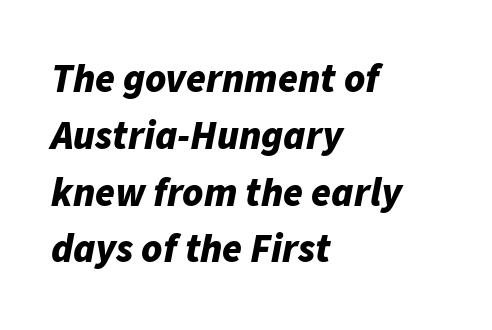
{"italic": "yes", "lean": "right", "slant_degrees": 11, "bold": "yes", "weight": "bold", "width": "normal", "stroke_contrast": "low", "x_height": "medium", "monospaced": "no", "underline": "no", "align": "left", "line_spacing": "normal", "line_spacing_ratio": 1.42, "letter_spacing": "normal", "letter_spacing_em": 0.0, "glyph_px": 40}
